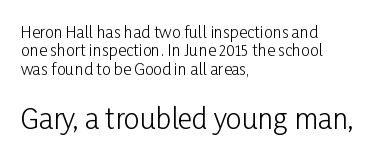
{"serif": "no", "italic": "no", "bold": "no", "weight": "light", "width": "condensed", "stroke_contrast": "low", "x_height": "medium", "monospaced": "no", "underline": "no", "align": "left", "line_spacing": "tight", "line_spacing_ratio": 1.15, "letter_spacing": "normal", "letter_spacing_em": 0.0, "larger_block": "second", "size_ratio": 1.75, "glyph_px": 28}
